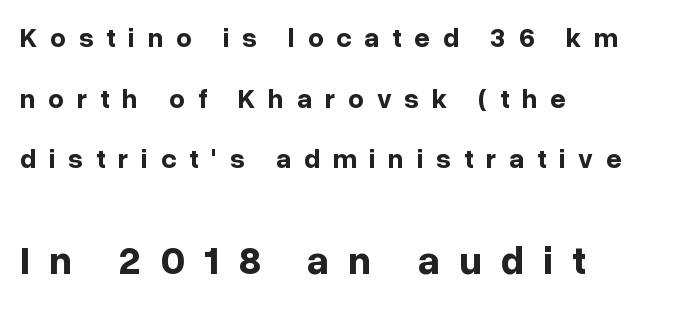
Q: Is the text bold? A: Yes.
Q: Is the text italic (slanted)? A: No, it is upright.
Q: Is the typeface a serif or a sans-serif typeface? A: Sans-serif.
Q: Is the text underlined? A: No.
Q: How is the paragraph aligned? A: Left-aligned.
Q: Is the spacing between letters normal or unusually wide? A: Unusually wide.
Q: Is the spacing between lines tight, normal or loose? A: Loose.
Q: Which block of text is set in a larger size, the first (top) or the second (bottom)? A: The second (bottom) one.
Q: Width (condensed, normal, or wide)? A: Normal.
Q: Stroke contrast? A: Low.
Q: x-height? A: Medium.
Q: Monospaced? A: No.
